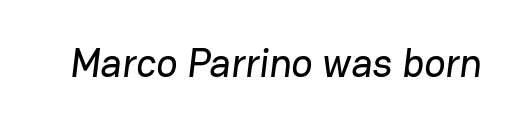
{"serif": "no", "width": "normal", "stroke_contrast": "low", "x_height": "medium", "monospaced": "no", "underline": "no", "letter_spacing": "normal", "letter_spacing_em": 0.0, "glyph_px": 40}
